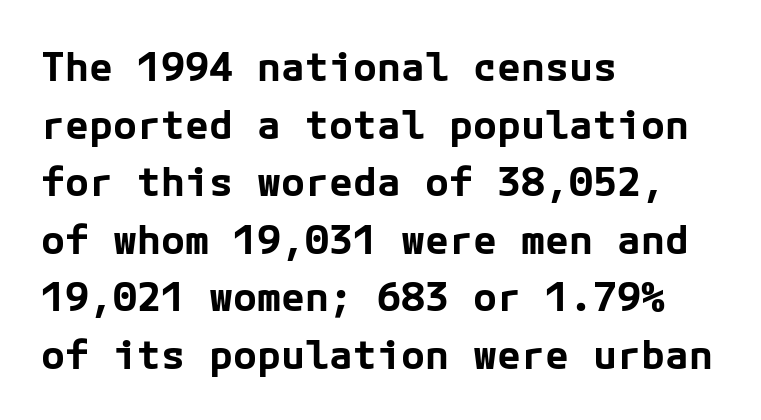
Do the letters lean? They stand straight. The strokes are fattened all the way to bold. A typesetter would call this leading conventional body-copy spacing. Each word holds together tightly as a unit, with standard inter-letter gaps. The gap between lines stays unmarked.
